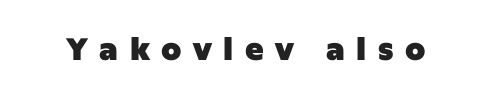
{"serif": "no", "italic": "no", "bold": "yes", "weight": "heavy", "width": "normal", "stroke_contrast": "low", "x_height": "large", "monospaced": "no", "underline": "no", "letter_spacing": "wide", "letter_spacing_em": 0.37, "glyph_px": 31}
